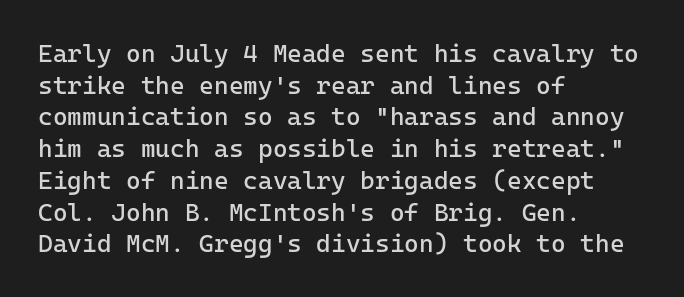
The image shows 25 px text type, upright; set left-aligned, normal line spacing (1.27x), normal letter spacing, not underlined.
